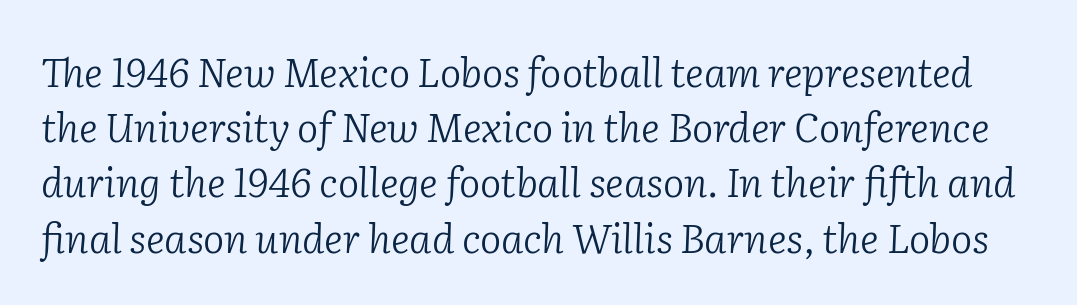
{"serif": "yes", "italic": "yes", "lean": "right", "slant_degrees": 2, "bold": "no", "weight": "light", "width": "normal", "stroke_contrast": "low", "x_height": "medium", "monospaced": "no", "underline": "no", "line_spacing": "normal", "line_spacing_ratio": 1.38, "letter_spacing": "normal", "letter_spacing_em": 0.0, "glyph_px": 40}
